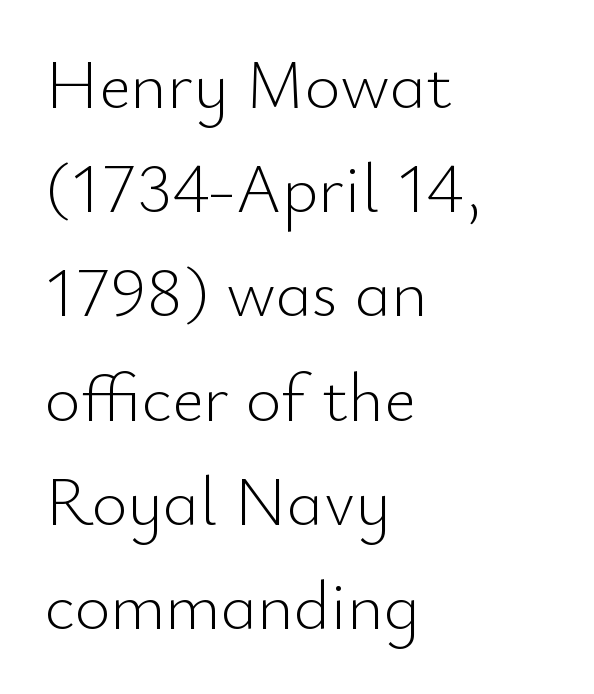
The image shows 69 px light sans-serif type, upright; set left-aligned, normal line spacing (1.51x), normal letter spacing, not underlined; low stroke contrast and a small x-height.
